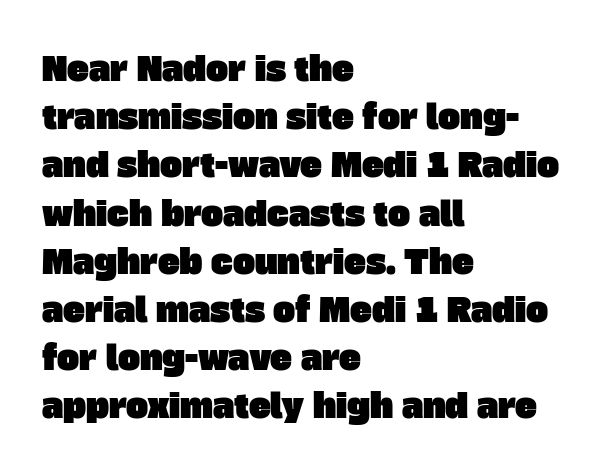
Q: Is the typeface a serif or a sans-serif typeface? A: Sans-serif.
Q: Is the text underlined? A: No.
Q: How is the paragraph aligned? A: Left-aligned.
Q: Is the spacing between letters normal or unusually wide? A: Normal.
Q: Is the spacing between lines tight, normal or loose? A: Normal.
Q: Width (condensed, normal, or wide)? A: Normal.
Q: Stroke contrast? A: Low.
Q: x-height? A: Large.
Q: Monospaced? A: No.
